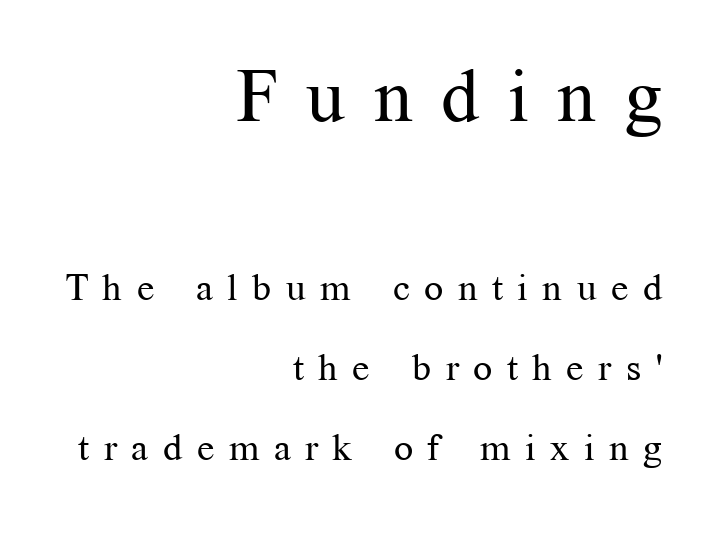
Q: Is the text bold? A: No.
Q: Is the text italic (slanted)? A: No, it is upright.
Q: Is the typeface a serif or a sans-serif typeface? A: Serif.
Q: Is the text underlined? A: No.
Q: How is the paragraph aligned? A: Right-aligned.
Q: Is the spacing between letters normal or unusually wide? A: Unusually wide.
Q: Is the spacing between lines tight, normal or loose? A: Loose.
Q: Which block of text is set in a larger size, the first (top) or the second (bottom)? A: The first (top) one.
Q: Width (condensed, normal, or wide)? A: Normal.
Q: Stroke contrast? A: Medium.
Q: x-height? A: Medium.
Q: Monospaced? A: No.
